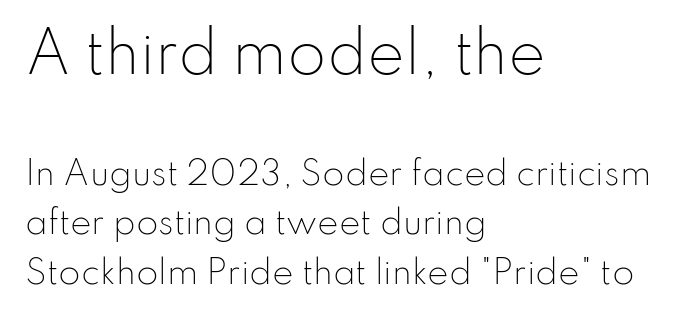
The image shows 56 px light sans-serif type, upright; set left-aligned, normal line spacing (1.55x), normal letter spacing, not underlined; the first (top) block is 1.75x larger; low stroke contrast and a small x-height.
